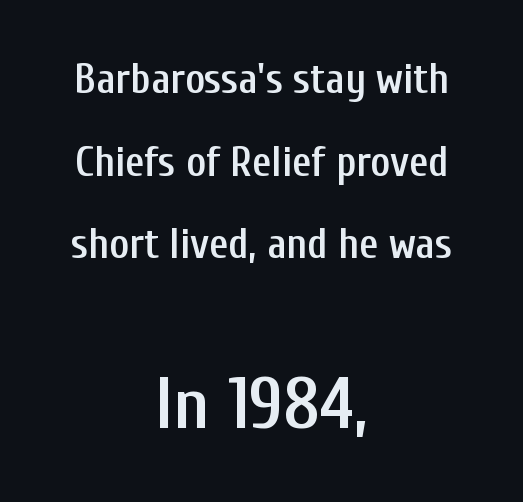
{"serif": "no", "italic": "no", "bold": "semi", "weight": "semibold", "width": "condensed", "stroke_contrast": "low", "x_height": "medium", "monospaced": "no", "underline": "no", "align": "center", "line_spacing": "loose", "line_spacing_ratio": 1.97, "letter_spacing": "normal", "letter_spacing_em": 0.0, "larger_block": "second", "size_ratio": 1.74, "glyph_px": 73}
